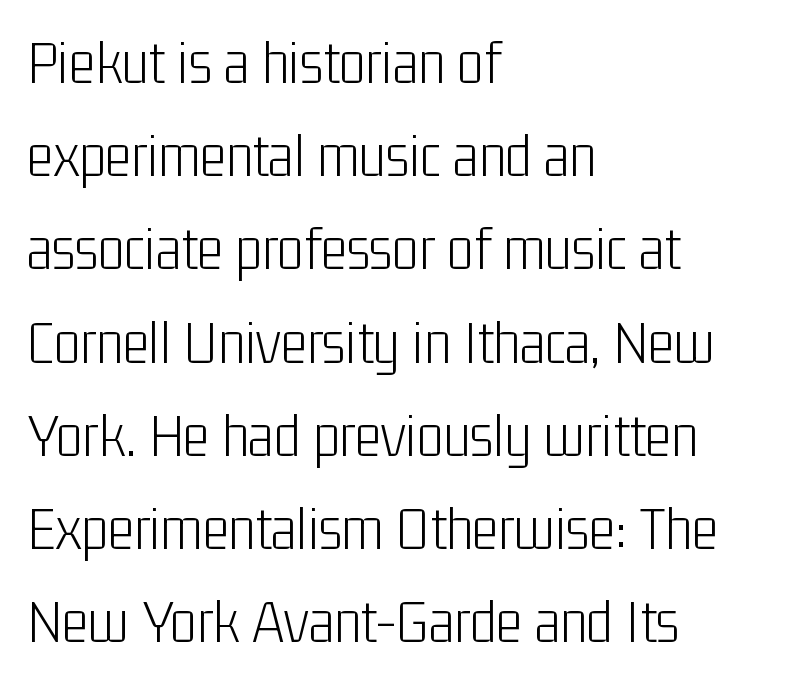
The image shows 63 px light, condensed sans-serif type, upright; set left-aligned, normal line spacing (1.48x), normal letter spacing, not underlined; low stroke contrast and a medium x-height.
